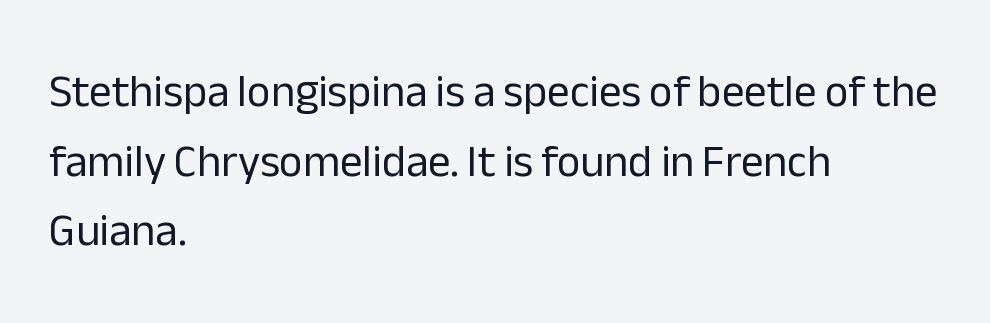
The image shows 45 px regular-weight sans-serif type, upright; set left-aligned, normal line spacing (1.55x), normal letter spacing, not underlined; low stroke contrast and a medium x-height.
